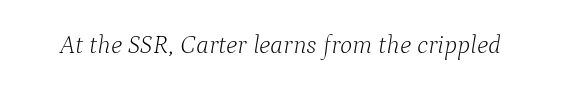
Q: Is the text bold? A: No.
Q: Is the text italic (slanted)? A: Yes, it leans right by about 9 degrees.
Q: Is the text underlined? A: No.
Q: Is the spacing between letters normal or unusually wide? A: Normal.
